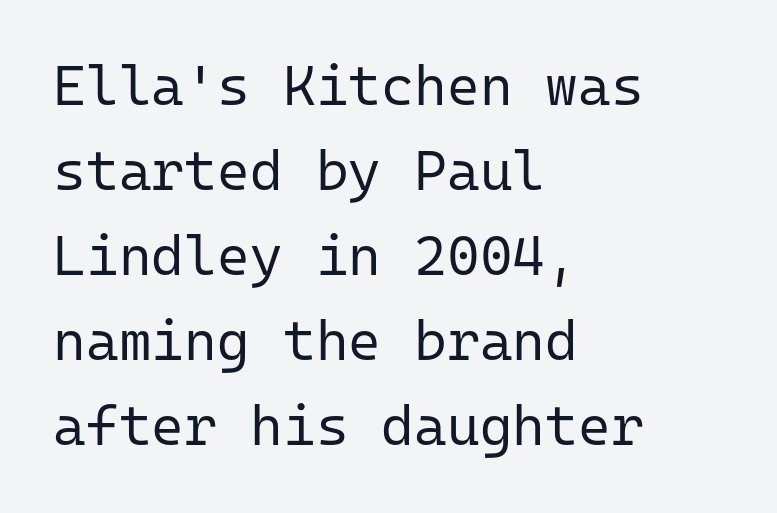
{"serif": "no", "italic": "no", "bold": "no", "weight": "regular", "width": "normal", "stroke_contrast": "low", "x_height": "medium", "monospaced": "yes", "underline": "no", "align": "left", "line_spacing": "normal", "line_spacing_ratio": 1.52, "letter_spacing": "normal", "letter_spacing_em": 0.0, "glyph_px": 56}
